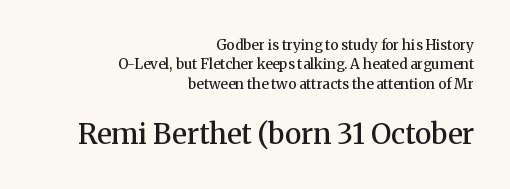
Q: Is the text bold? A: Semi-bold.
Q: Is the text italic (slanted)? A: No, it is upright.
Q: Is the typeface a serif or a sans-serif typeface? A: Serif.
Q: Is the text underlined? A: No.
Q: How is the paragraph aligned? A: Right-aligned.
Q: Is the spacing between letters normal or unusually wide? A: Normal.
Q: Is the spacing between lines tight, normal or loose? A: Normal.
Q: Which block of text is set in a larger size, the first (top) or the second (bottom)? A: The second (bottom) one.
Q: Width (condensed, normal, or wide)? A: Normal.
Q: Stroke contrast? A: Medium.
Q: x-height? A: Medium.
Q: Monospaced? A: No.
